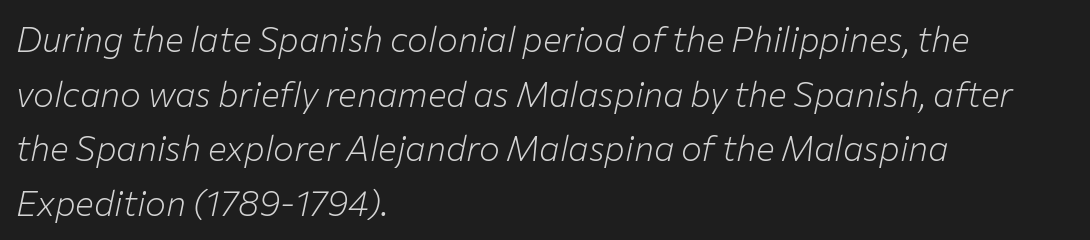
The image shows 35 px light type, italic (leaning right); set left-aligned, normal line spacing (1.56x), normal letter spacing, not underlined; low stroke contrast and a medium x-height.
